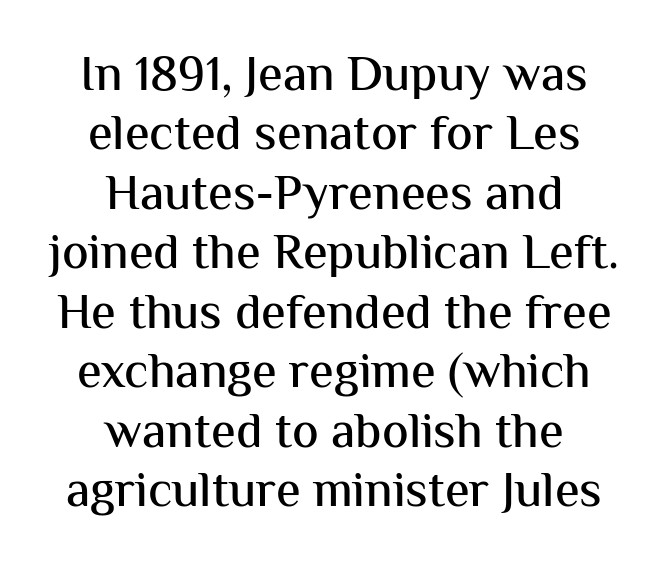
Q: Is the text italic (slanted)? A: No, it is upright.
Q: Is the typeface a serif or a sans-serif typeface? A: Sans-serif.
Q: Is the text underlined? A: No.
Q: How is the paragraph aligned? A: Centered.
Q: Is the spacing between letters normal or unusually wide? A: Normal.
Q: Width (condensed, normal, or wide)? A: Normal.
Q: Stroke contrast? A: Medium.
Q: x-height? A: Medium.
Q: Monospaced? A: No.
